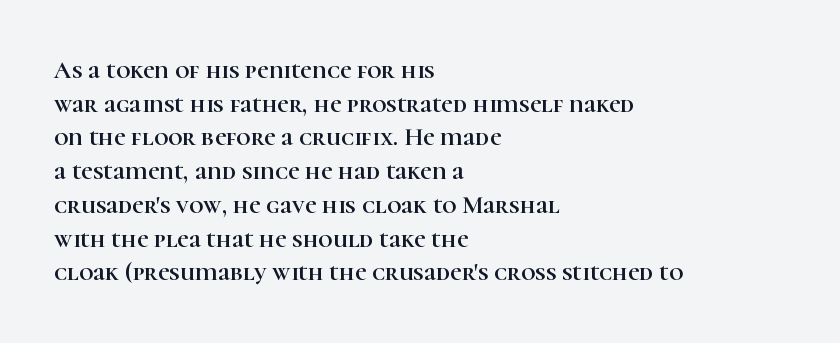
The image shows 25 px text type, upright; set left-aligned, normal line spacing (1.35x), normal letter spacing, not underlined.
